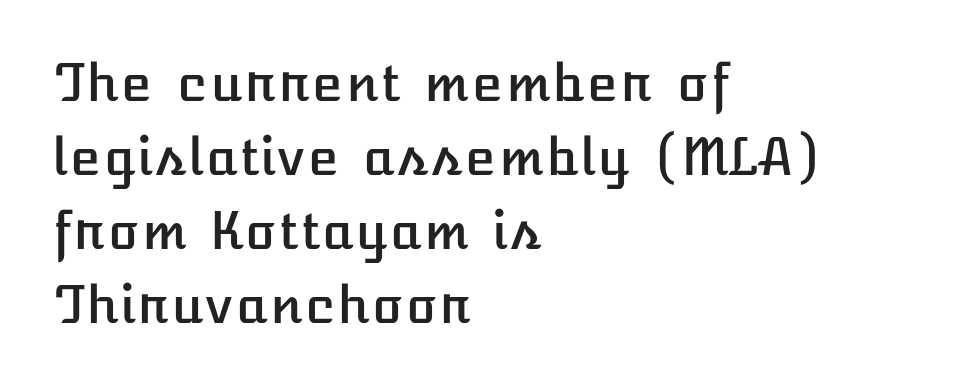
Q: Is the text italic (slanted)? A: No, it is upright.
Q: Is the text underlined? A: No.
Q: How is the paragraph aligned? A: Left-aligned.
Q: Is the spacing between letters normal or unusually wide? A: Normal.
Q: Is the spacing between lines tight, normal or loose? A: Normal.
Q: Width (condensed, normal, or wide)? A: Normal.
Q: Stroke contrast? A: Low.
Q: x-height? A: Medium.
